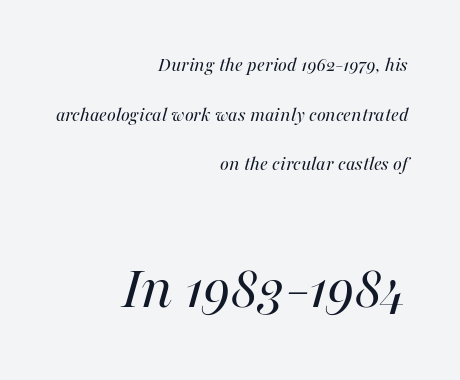
Q: Is the text bold? A: No.
Q: Is the text italic (slanted)? A: Yes, it leans right by about 16 degrees.
Q: Is the text underlined? A: No.
Q: How is the paragraph aligned? A: Right-aligned.
Q: Is the spacing between letters normal or unusually wide? A: Normal.
Q: Is the spacing between lines tight, normal or loose? A: Loose.
Q: Which block of text is set in a larger size, the first (top) or the second (bottom)? A: The second (bottom) one.
Q: Width (condensed, normal, or wide)? A: Normal.
Q: Stroke contrast? A: Medium.
Q: x-height? A: Medium.
Q: Monospaced? A: No.
